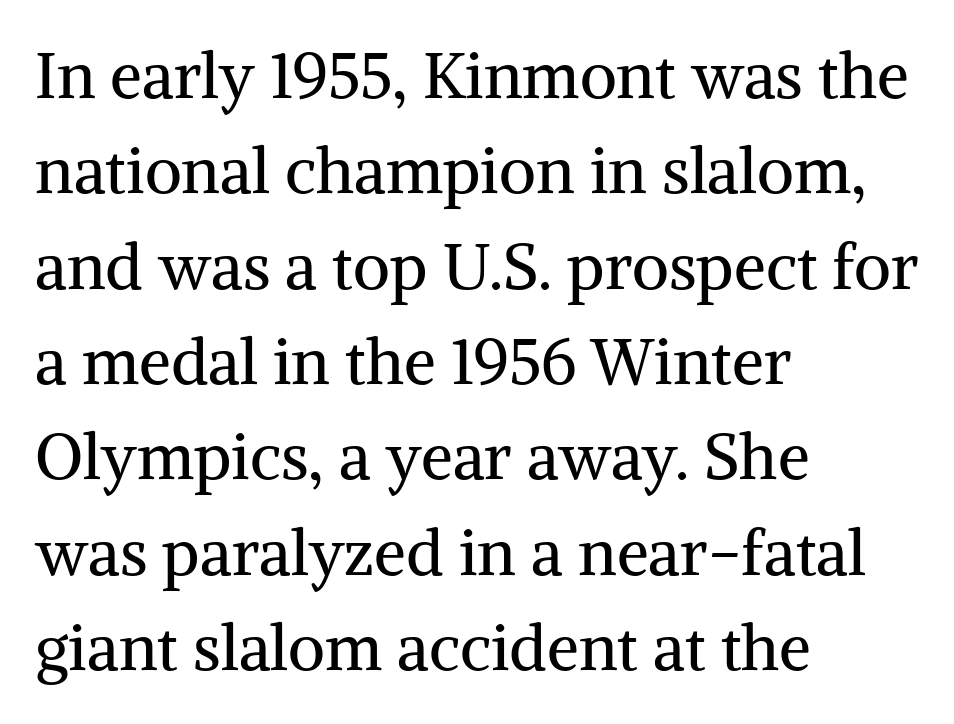
The image shows 64 px regular-weight serif type, upright; set left-aligned, normal line spacing (1.49x), normal letter spacing, not underlined; medium stroke contrast and a medium x-height.
